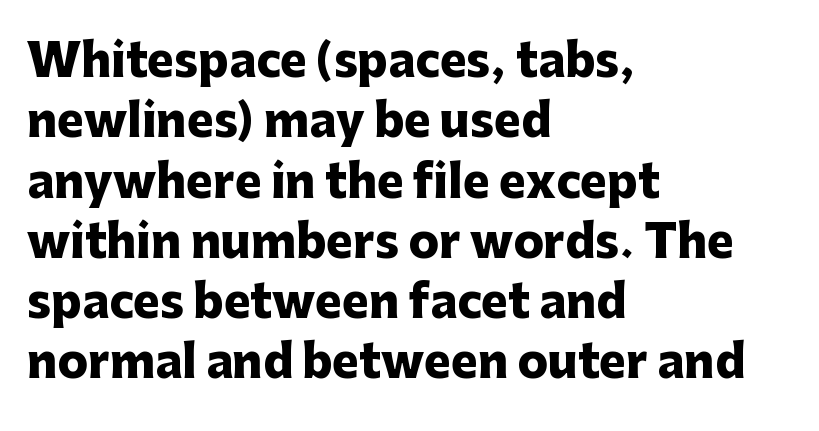
{"serif": "no", "italic": "no", "bold": "yes", "weight": "heavy", "width": "normal", "stroke_contrast": "low", "x_height": "medium", "monospaced": "no", "underline": "no", "align": "left", "line_spacing": "normal", "line_spacing_ratio": 1.34, "letter_spacing": "normal", "letter_spacing_em": 0.0, "glyph_px": 45}
